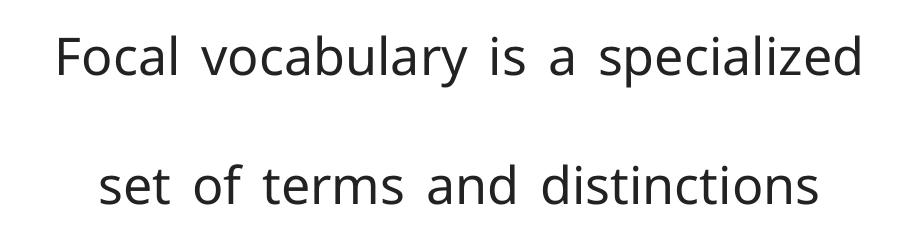
Q: Is the text bold? A: No.
Q: Is the text italic (slanted)? A: No, it is upright.
Q: Is the typeface a serif or a sans-serif typeface? A: Sans-serif.
Q: Is the text underlined? A: No.
Q: Is the spacing between letters normal or unusually wide? A: Normal.
Q: Is the spacing between lines tight, normal or loose? A: Loose.
Q: Width (condensed, normal, or wide)? A: Normal.
Q: Stroke contrast? A: Low.
Q: x-height? A: Medium.
Q: Monospaced? A: No.
